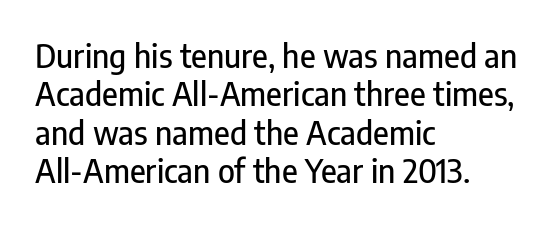
{"serif": "no", "italic": "no", "width": "condensed", "stroke_contrast": "low", "x_height": "medium", "monospaced": "no", "underline": "no", "align": "left", "line_spacing_ratio": 1.2, "letter_spacing": "normal", "letter_spacing_em": 0.0, "glyph_px": 32}
